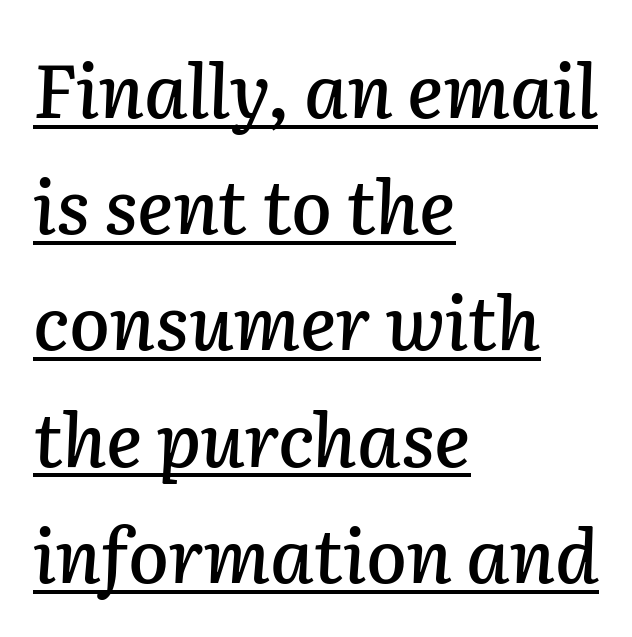
Q: Is the text italic (slanted)? A: Yes, it leans right by about 2 degrees.
Q: Is the text underlined? A: Yes.
Q: How is the paragraph aligned? A: Left-aligned.
Q: Is the spacing between letters normal or unusually wide? A: Normal.
Q: Is the spacing between lines tight, normal or loose? A: Normal.
Q: Width (condensed, normal, or wide)? A: Normal.
Q: Stroke contrast? A: Low.
Q: x-height? A: Medium.
Q: Monospaced? A: No.
